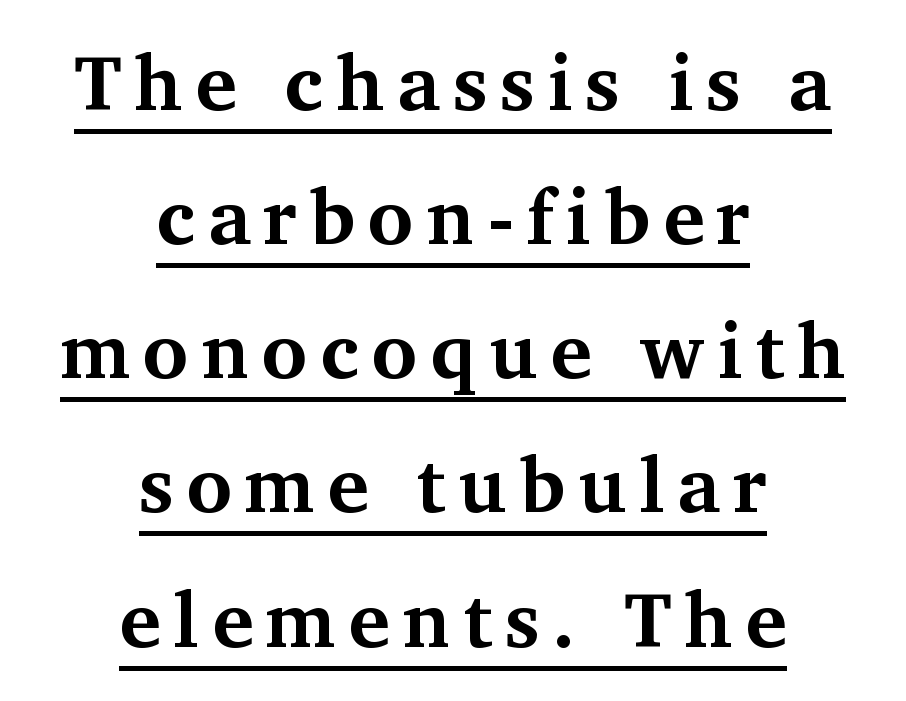
{"serif": "yes", "italic": "no", "bold": "yes", "weight": "bold", "width": "normal", "stroke_contrast": "medium", "x_height": "medium", "monospaced": "no", "underline": "yes", "align": "center", "line_spacing_ratio": 1.72, "glyph_px": 78}
